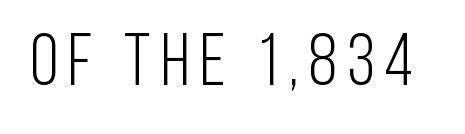
The image shows 73 px light, condensed sans-serif type, upright; set not underlined; low stroke contrast and a large x-height.
